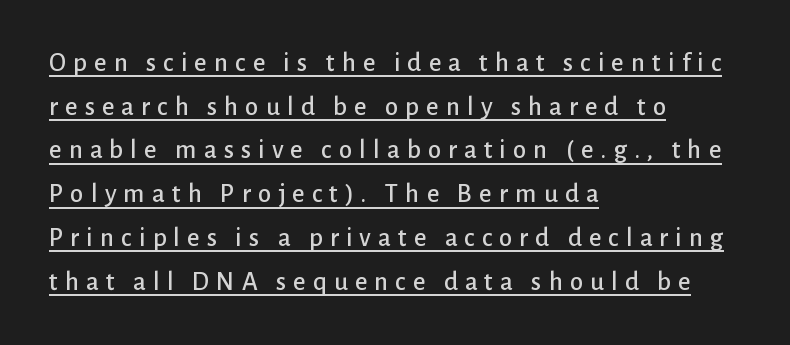
The image shows 27 px text type, upright; set left-aligned, normal line spacing (1.62x), unusually wide letter spacing (+0.26 em), underlined.
